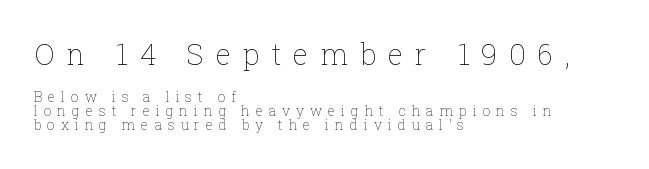
The image shows 29 px thin type, upright; set left-aligned, tight line spacing (1.02x), unusually wide letter spacing (+0.41 em), not underlined; the first (top) block is 2.07x larger; low stroke contrast and a medium x-height.
